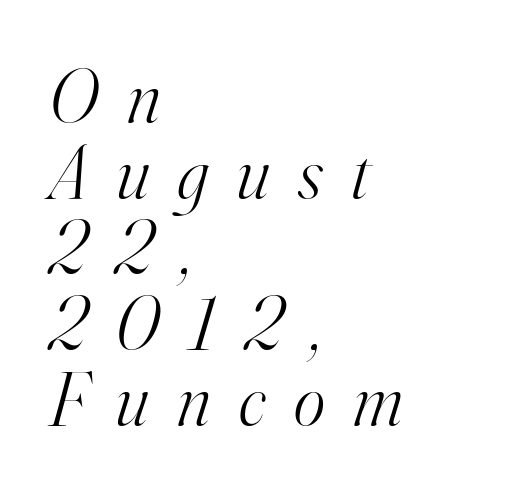
The image shows 75 px light serif type, italic (leaning right); set left-aligned, tight line spacing (1.01x), unusually wide letter spacing (+0.38 em), not underlined; high stroke contrast and a small x-height.
